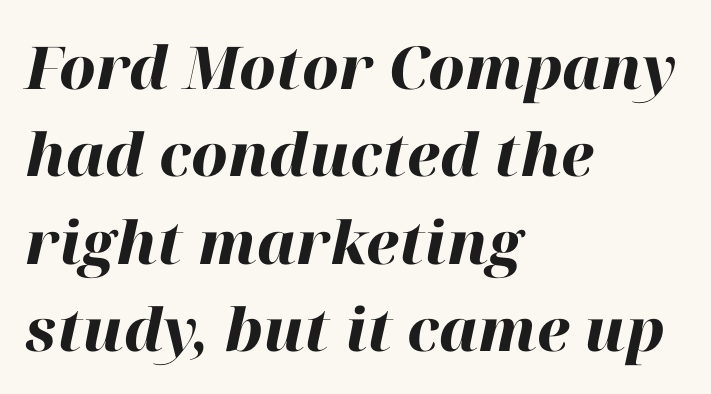
{"italic": "yes", "lean": "right", "slant_degrees": 12, "bold": "yes", "weight": "heavy", "width": "normal", "stroke_contrast": "high", "x_height": "medium", "monospaced": "no", "underline": "no", "align": "left", "line_spacing": "normal", "line_spacing_ratio": 1.48, "letter_spacing": "normal", "letter_spacing_em": 0.0, "glyph_px": 59}
